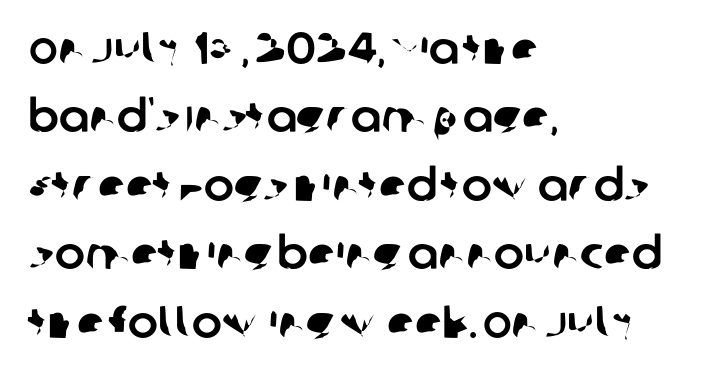
{"serif": "no", "width": "normal", "stroke_contrast": "low", "x_height": "large", "monospaced": "no", "underline": "no", "align": "left", "line_spacing": "normal", "line_spacing_ratio": 1.52, "letter_spacing": "normal", "letter_spacing_em": 0.0, "glyph_px": 45}
